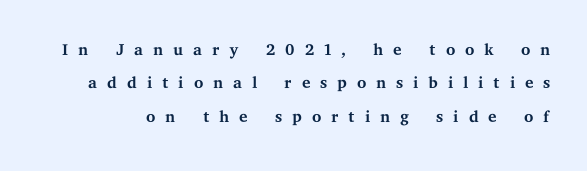
Q: Is the text bold? A: No.
Q: Is the text italic (slanted)? A: No, it is upright.
Q: Is the text underlined? A: No.
Q: Is the spacing between letters normal or unusually wide? A: Unusually wide.
Q: Is the spacing between lines tight, normal or loose? A: Normal.
